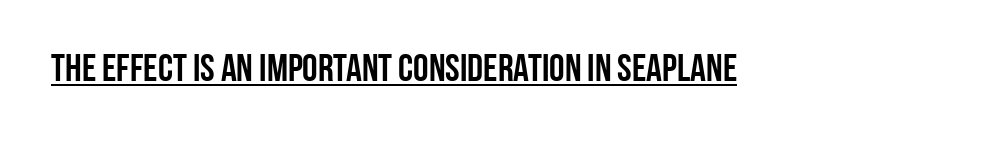
Nothing unusual about the tracking: characters are spaced as the font intends. This sample uses an upright cut, with every glyph sitting square on the baseline. The lettering is marked with a stroke running underneath it. This sample uses a sans-serif face.
